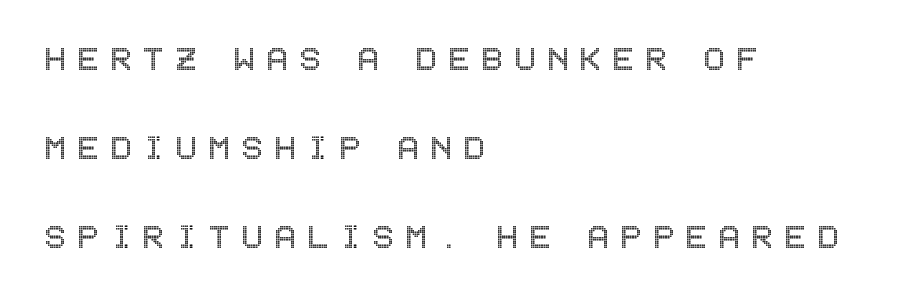
Leading: increased. The axis of the letterforms is exactly vertical. All the whitespace from short lines collects on the right. You could only call the tracking loose — the letters float apart. Unmarked baselines from the first word to the last.
